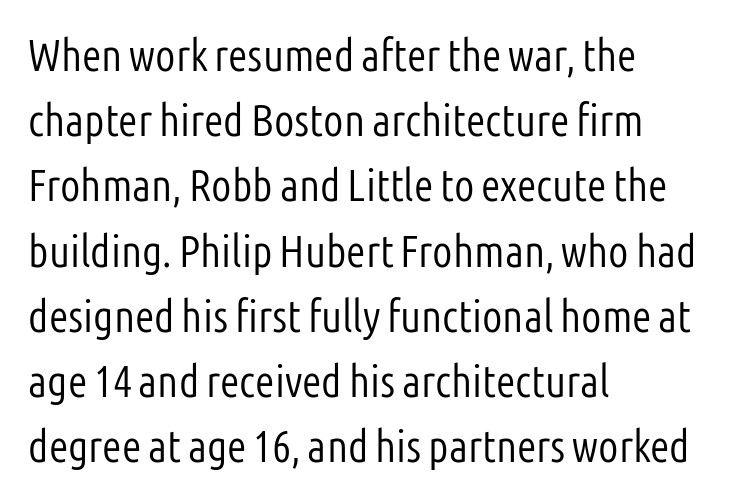
Q: Is the text bold? A: No.
Q: Is the text italic (slanted)? A: No, it is upright.
Q: Is the typeface a serif or a sans-serif typeface? A: Sans-serif.
Q: Is the text underlined? A: No.
Q: How is the paragraph aligned? A: Left-aligned.
Q: Is the spacing between letters normal or unusually wide? A: Normal.
Q: Is the spacing between lines tight, normal or loose? A: Normal.
Q: Width (condensed, normal, or wide)? A: Condensed.
Q: Stroke contrast? A: Low.
Q: x-height? A: Medium.
Q: Monospaced? A: No.
